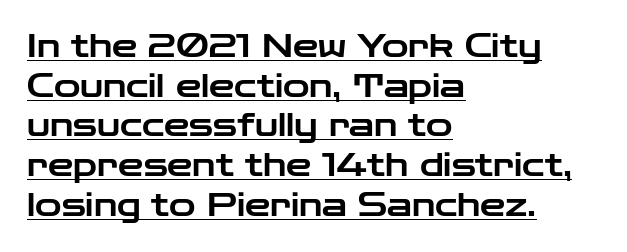
The passage shown is typed in a proportional face where columns would drift. Letterform terminals end flat and unadorned throughout the passage. Compared with a centered layout, this one pins lines to the left instead. The sample's only ornament is a line tracing under the words. Every stem runs plumb, perpendicular to the baseline. Honestly, the letter spacing is just normal — you wouldn't notice it.
